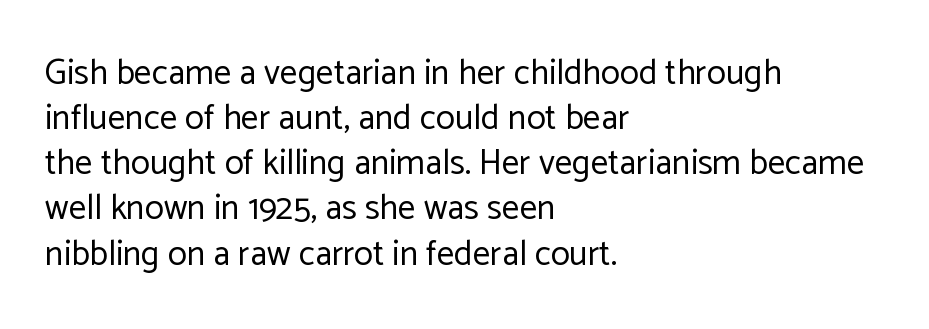
Q: Is the text bold? A: No.
Q: Is the text italic (slanted)? A: No, it is upright.
Q: Is the typeface a serif or a sans-serif typeface? A: Sans-serif.
Q: Is the text underlined? A: No.
Q: How is the paragraph aligned? A: Left-aligned.
Q: Is the spacing between letters normal or unusually wide? A: Normal.
Q: Is the spacing between lines tight, normal or loose? A: Normal.
Q: Width (condensed, normal, or wide)? A: Normal.
Q: Stroke contrast? A: Low.
Q: x-height? A: Medium.
Q: Monospaced? A: No.
